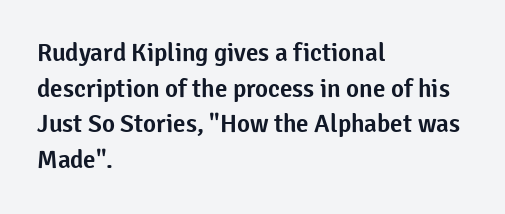
Q: Is the text italic (slanted)? A: No, it is upright.
Q: Is the text underlined? A: No.
Q: How is the paragraph aligned? A: Left-aligned.
Q: Is the spacing between letters normal or unusually wide? A: Normal.
Q: Is the spacing between lines tight, normal or loose? A: Normal.
